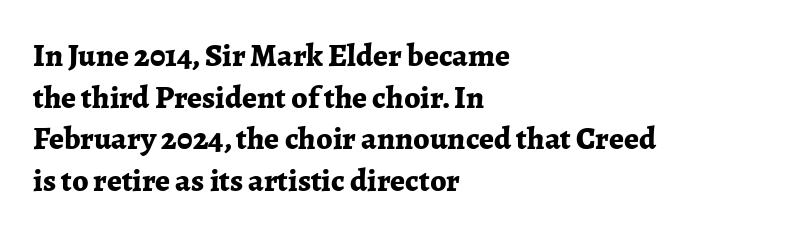
Q: Is the text bold? A: Yes.
Q: Is the text italic (slanted)? A: No, it is upright.
Q: Is the typeface a serif or a sans-serif typeface? A: Serif.
Q: Is the text underlined? A: No.
Q: How is the paragraph aligned? A: Left-aligned.
Q: Is the spacing between letters normal or unusually wide? A: Normal.
Q: Is the spacing between lines tight, normal or loose? A: Normal.
Q: Width (condensed, normal, or wide)? A: Normal.
Q: Stroke contrast? A: Low.
Q: x-height? A: Medium.
Q: Monospaced? A: No.
